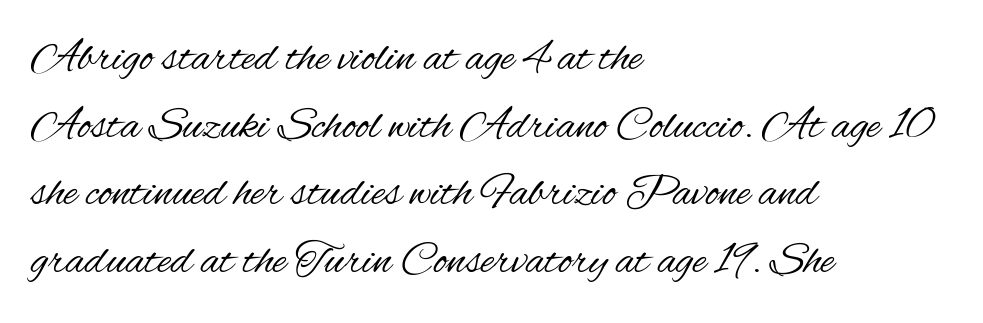
The letters carry no serifs — their stems end cleanly without finishing strokes. Each word holds together tightly as a unit, with standard inter-letter gaps. Looks like regular typesetting: each glyph gets only the width it needs. These lines are set flush left with a ragged right edge.
